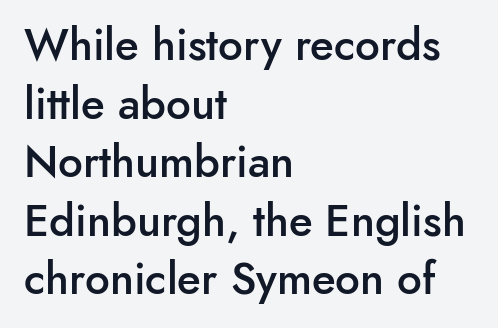
Q: Is the text bold? A: Semi-bold.
Q: Is the text italic (slanted)? A: No, it is upright.
Q: Is the typeface a serif or a sans-serif typeface? A: Sans-serif.
Q: Is the text underlined? A: No.
Q: How is the paragraph aligned? A: Left-aligned.
Q: Is the spacing between letters normal or unusually wide? A: Normal.
Q: Is the spacing between lines tight, normal or loose? A: Normal.
Q: Width (condensed, normal, or wide)? A: Normal.
Q: Stroke contrast? A: Low.
Q: x-height? A: Small.
Q: Monospaced? A: No.
